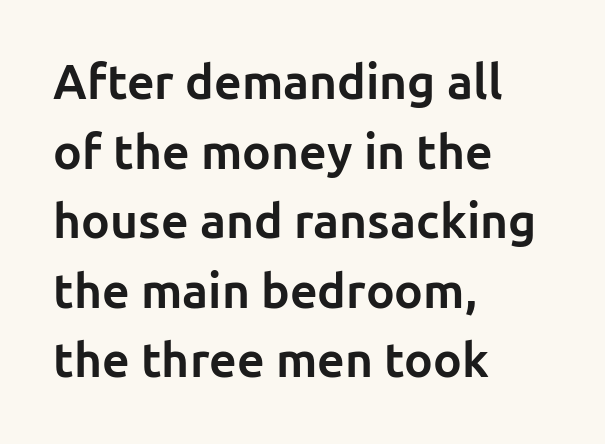
All the whitespace from short lines collects on the right. Is this a fixed-width face? No — the glyphs have proportional, varying widths. The designer left line spacing at the default. The glyphs are unaccompanied by any horizontal stroke below them. The passage shown is typeset with a sans-serif family. Each word holds together tightly as a unit, with standard inter-letter gaps.
